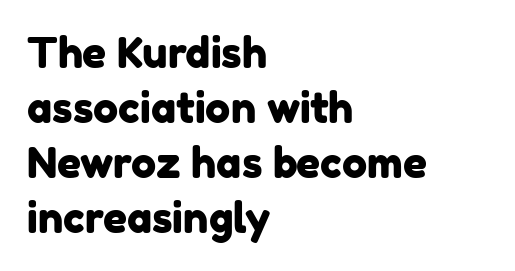
{"serif": "no", "width": "normal", "stroke_contrast": "low", "x_height": "medium", "monospaced": "no", "underline": "no", "align": "left", "line_spacing": "normal", "line_spacing_ratio": 1.31, "letter_spacing": "normal", "letter_spacing_em": 0.0, "glyph_px": 42}
